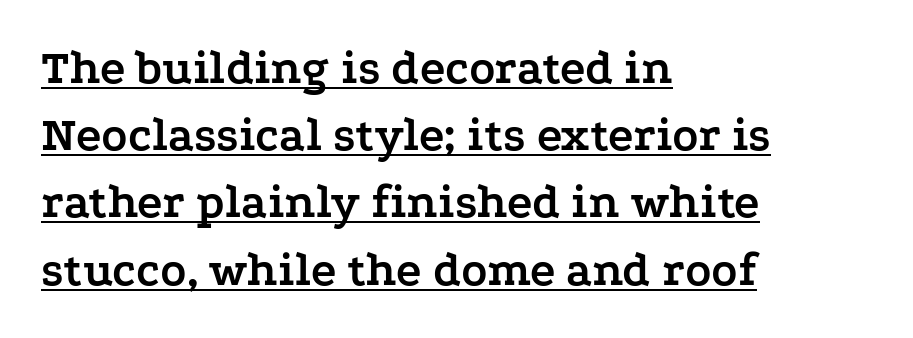
The image shows 48 px semibold, wide serif type, upright; set left-aligned, normal line spacing (1.4x), normal letter spacing, underlined; low stroke contrast and a medium x-height.
